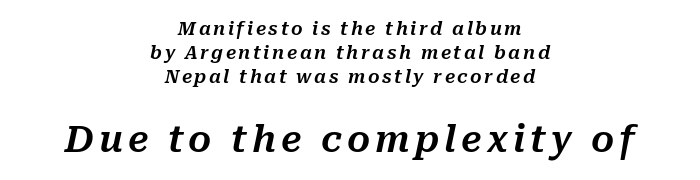
Neither beginnings nor endings align; midpoints do. Check the space under the baseline: it is left empty. A typesetter would mark this as italic. Note the varied advance widths — an 'i' is clearly narrower than an 'm'. Compare the two chunks: the lower has the greater cap height. This sample keeps an unexceptional amount of space between lines.
